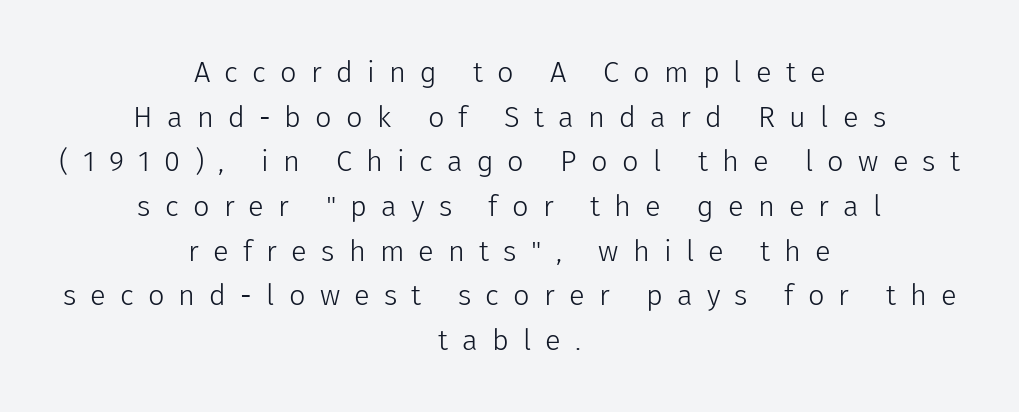
Varying glyph widths throughout — classic text-font behaviour. Reading down the column, the eye jumps a familiar distance to each next line. Every character sits straight up, as roman type does. Characters follow at a spacing far wider than the type designer built in.
